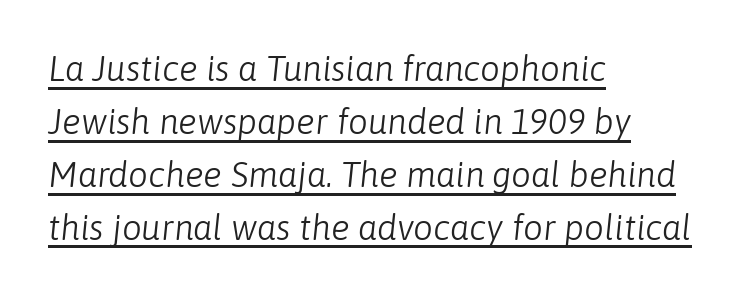
Varying glyph widths throughout — classic text-font behaviour. If you drew a ruler down the left edge, every line would touch it. Students, observe: this is what conventionally led text looks like. The font's italic variant was chosen for this text. On a weight scale, this lands at 450 or below. The rendering uses the underline text-decoration.
